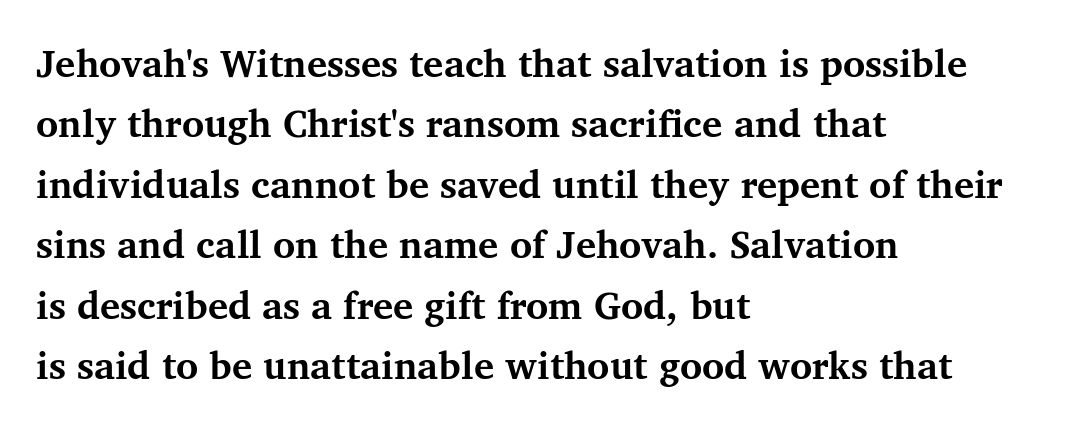
Proportional: the letters do not fall into vertical columns. Does extra space separate the letters? No, they use regular spacing. The paragraph has a hard left edge and a soft right edge. Caption: bold face, heavy strokes.
